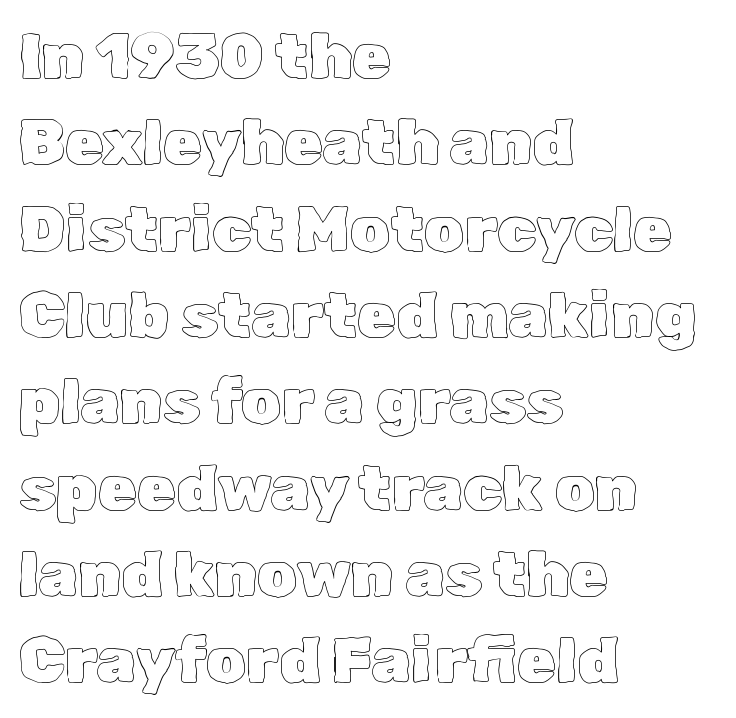
{"italic": "no", "width": "normal", "x_height": "medium", "monospaced": "no", "underline": "no", "align": "left", "line_spacing": "normal", "line_spacing_ratio": 1.37, "letter_spacing": "normal", "letter_spacing_em": 0.0, "glyph_px": 63}
